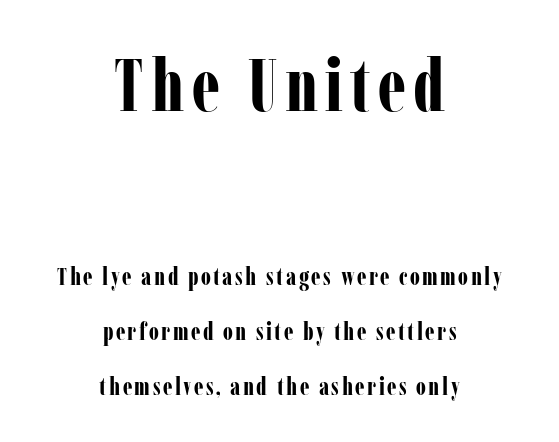
Descender tails drop into unmarked territory. Caption: multi-line text, centered on the measure. Does the type have serifs? Yes, each stem ends in a small foot. As a designer I'd log this as weight 700, bold.
